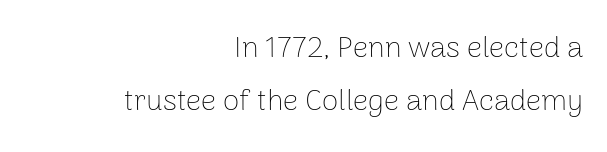
Q: Is the text bold? A: No.
Q: Is the text italic (slanted)? A: No, it is upright.
Q: Is the typeface a serif or a sans-serif typeface? A: Sans-serif.
Q: Is the text underlined? A: No.
Q: How is the paragraph aligned? A: Right-aligned.
Q: Is the spacing between letters normal or unusually wide? A: Normal.
Q: Width (condensed, normal, or wide)? A: Normal.
Q: Stroke contrast? A: Low.
Q: x-height? A: Medium.
Q: Monospaced? A: No.
